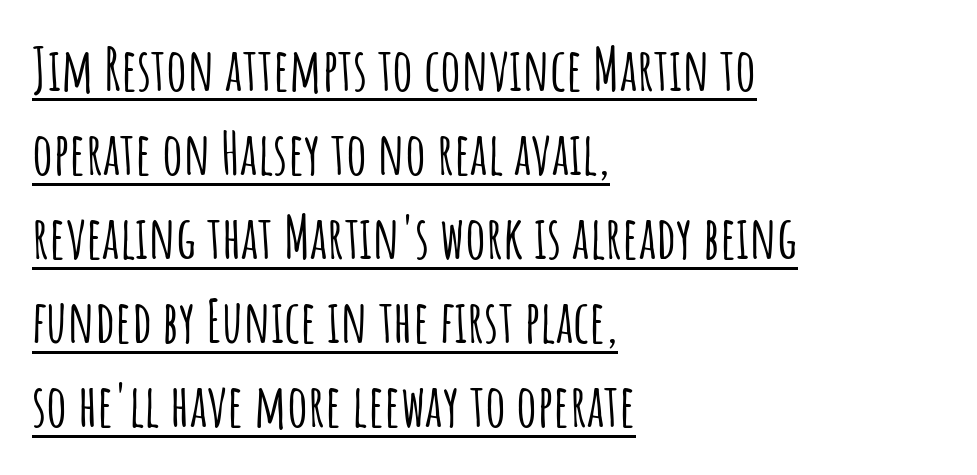
The image shows 58 px condensed sans-serif type, upright; set left-aligned, normal line spacing (1.45x), normal letter spacing, underlined; low stroke contrast and a large x-height.
